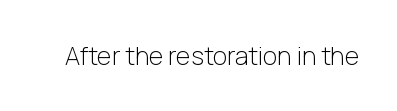
The image shows 25 px text type, upright; set normal letter spacing, not underlined.
